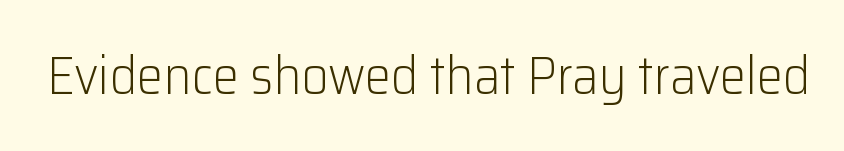
Q: Is the text bold? A: No.
Q: Is the text italic (slanted)? A: No, it is upright.
Q: Is the typeface a serif or a sans-serif typeface? A: Sans-serif.
Q: Is the text underlined? A: No.
Q: Is the spacing between letters normal or unusually wide? A: Normal.
Q: Width (condensed, normal, or wide)? A: Normal.
Q: Stroke contrast? A: Low.
Q: x-height? A: Medium.
Q: Monospaced? A: No.
